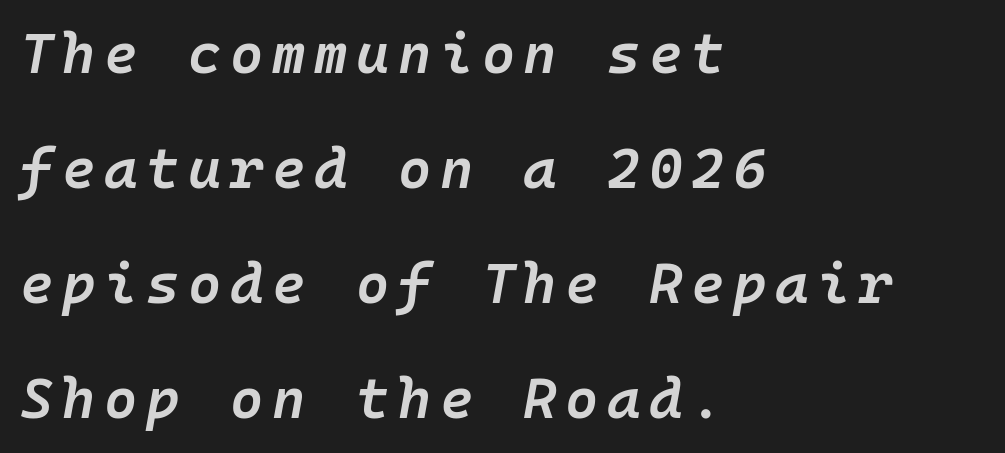
Q: Is the text bold? A: Semi-bold.
Q: Is the text italic (slanted)? A: Yes, it leans right by about 10 degrees.
Q: Is the text underlined? A: No.
Q: How is the paragraph aligned? A: Left-aligned.
Q: Is the spacing between lines tight, normal or loose? A: Loose.
Q: Width (condensed, normal, or wide)? A: Normal.
Q: Stroke contrast? A: Low.
Q: x-height? A: Medium.
Q: Monospaced? A: Yes.
